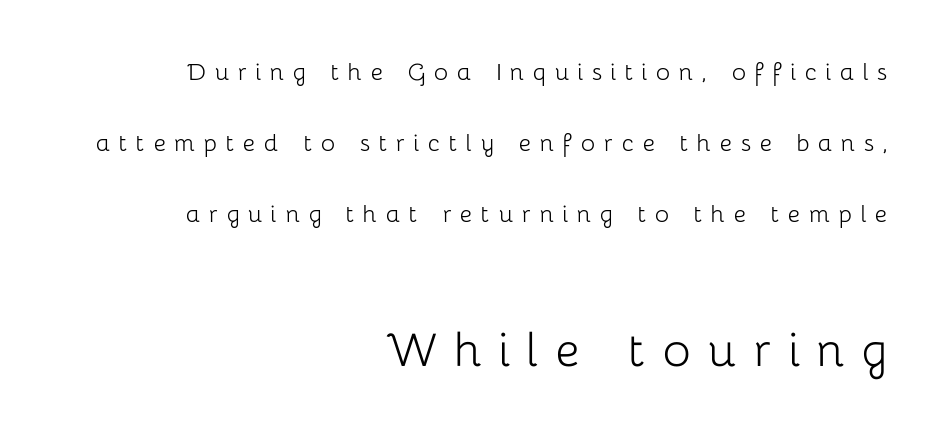
Q: Is the text bold? A: No.
Q: Is the text italic (slanted)? A: No, it is upright.
Q: Is the typeface a serif or a sans-serif typeface? A: Sans-serif.
Q: Is the text underlined? A: No.
Q: How is the paragraph aligned? A: Right-aligned.
Q: Is the spacing between letters normal or unusually wide? A: Unusually wide.
Q: Is the spacing between lines tight, normal or loose? A: Loose.
Q: Which block of text is set in a larger size, the first (top) or the second (bottom)? A: The second (bottom) one.
Q: Width (condensed, normal, or wide)? A: Normal.
Q: Stroke contrast? A: Low.
Q: x-height? A: Medium.
Q: Monospaced? A: No.
